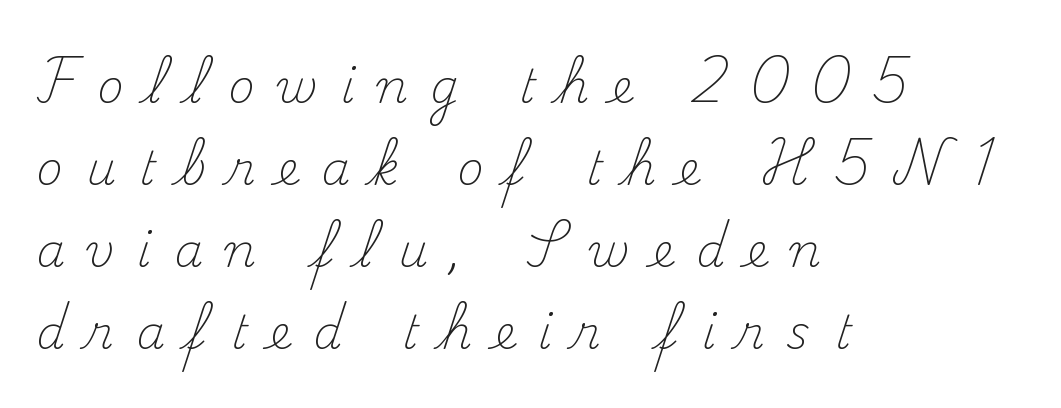
Looks like regular typesetting: each glyph gets only the width it needs. Look at the bottom of the vertical strokes: they flare into serifs here. Tracking value appears strongly positive — letters spread wide. Decoration check: the copy has no underline.
